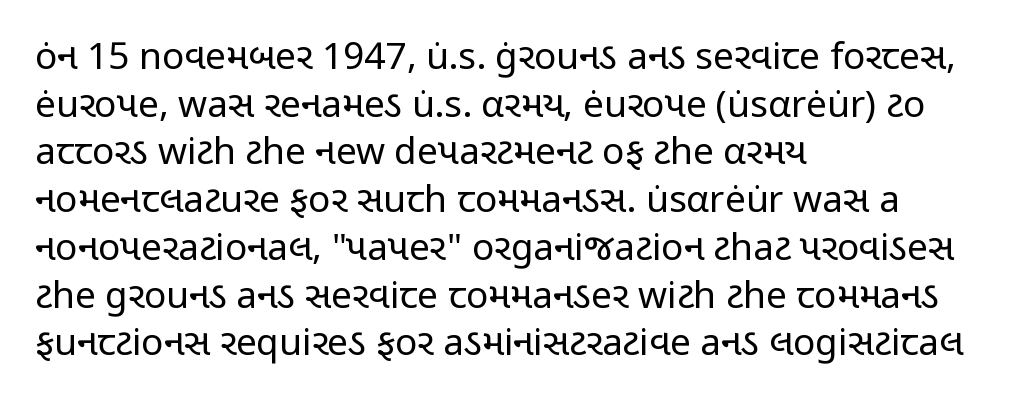
{"serif": "no", "italic": "no", "bold": "no", "weight": "regular", "width": "condensed", "stroke_contrast": "low", "x_height": "medium", "monospaced": "no", "underline": "no", "align": "left", "line_spacing": "normal", "line_spacing_ratio": 1.29, "letter_spacing": "normal", "letter_spacing_em": 0.0, "glyph_px": 37}
